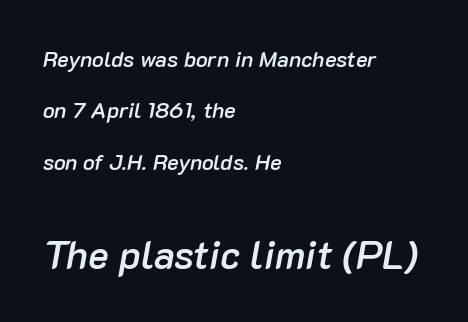
Q: Is the text bold? A: Semi-bold.
Q: Is the text italic (slanted)? A: Yes, it leans right by about 10 degrees.
Q: Is the text underlined? A: No.
Q: How is the paragraph aligned? A: Left-aligned.
Q: Is the spacing between letters normal or unusually wide? A: Normal.
Q: Is the spacing between lines tight, normal or loose? A: Loose.
Q: Which block of text is set in a larger size, the first (top) or the second (bottom)? A: The second (bottom) one.
Q: Width (condensed, normal, or wide)? A: Normal.
Q: Stroke contrast? A: Low.
Q: x-height? A: Medium.
Q: Monospaced? A: No.
